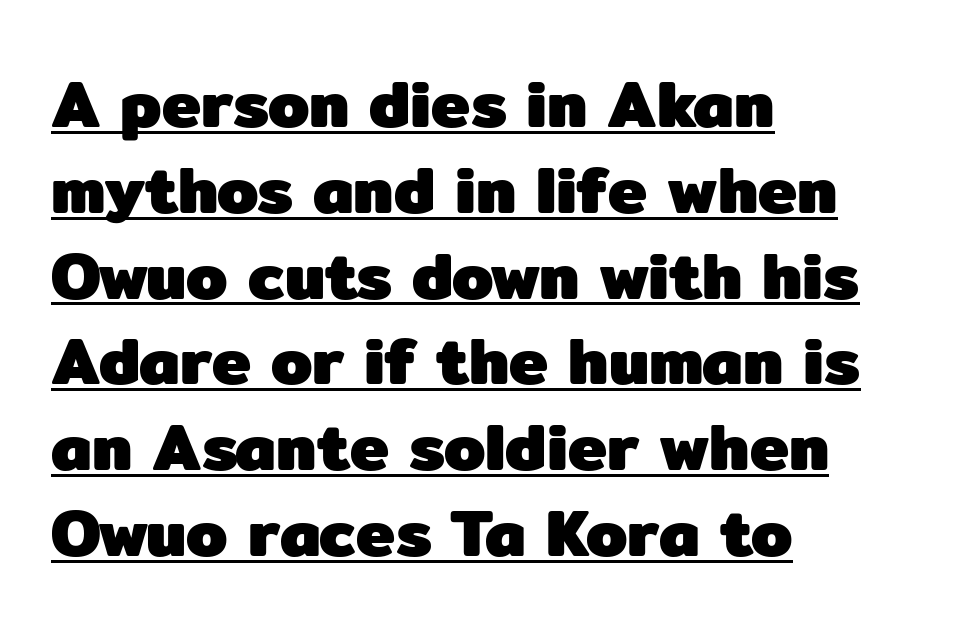
Glyph-to-glyph distance matches everyday printed text. The typesetting leans heavy: a genuine bold. Every row of glyphs begins at an identical x-position on the left. Serif or sans? Sans — the stroke terminals are bare. Underlining? Definitely there.
